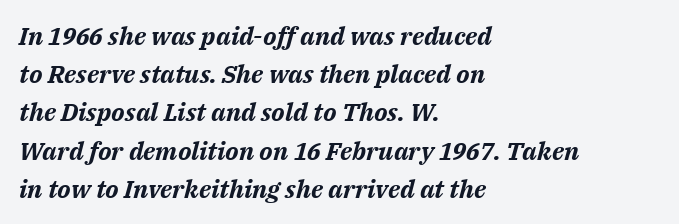
{"italic": "yes", "lean": "right", "slant_degrees": 14, "bold": "yes", "underline": "no", "align": "left", "line_spacing": "normal", "line_spacing_ratio": 1.53, "letter_spacing": "normal", "letter_spacing_em": 0.0, "glyph_px": 25}
